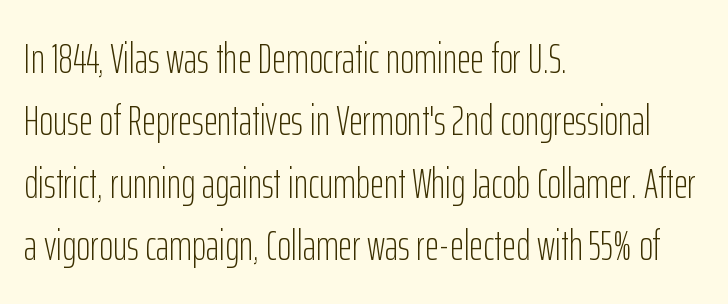
The image shows 43 px light, condensed sans-serif type, upright; set left-aligned, normal line spacing (1.45x), normal letter spacing, not underlined; low stroke contrast and a medium x-height.
